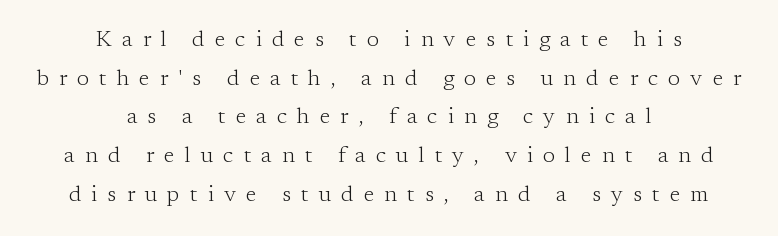
The image shows 22 px text type, upright; set centered, line spacing 1.76x, unusually wide letter spacing (+0.46 em), not underlined.
